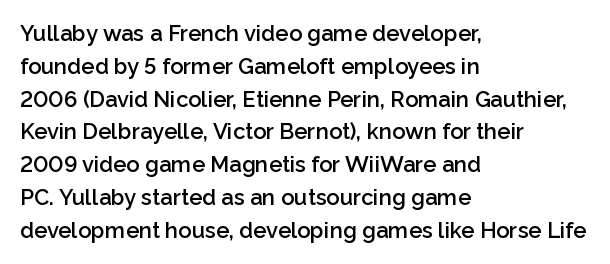
The image shows 22 px text type, upright; set left-aligned, normal line spacing (1.49x), normal letter spacing, not underlined.
